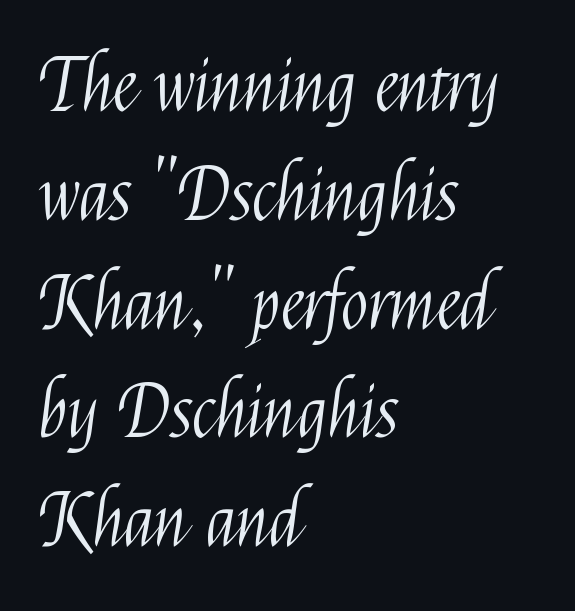
The image shows 73 px light, condensed sans-serif type; set left-aligned, normal line spacing (1.49x), normal letter spacing, not underlined; medium stroke contrast and a medium x-height.
